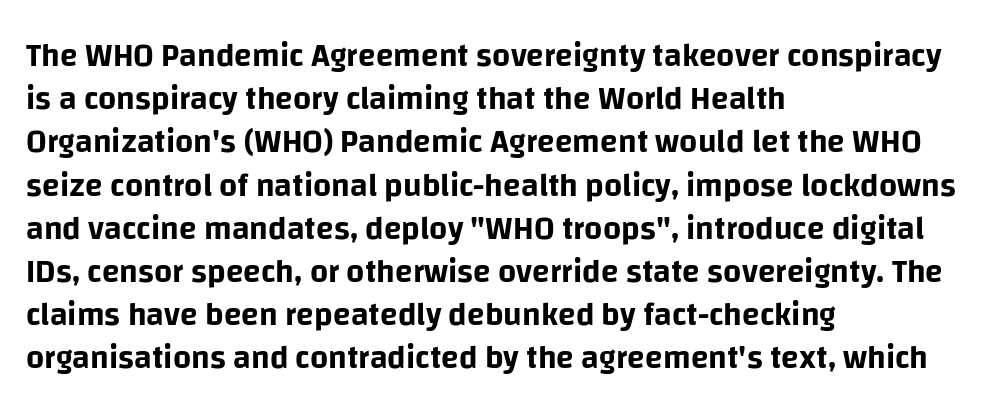
Q: Is the text italic (slanted)? A: No, it is upright.
Q: Is the typeface a serif or a sans-serif typeface? A: Sans-serif.
Q: Is the text underlined? A: No.
Q: How is the paragraph aligned? A: Left-aligned.
Q: Is the spacing between letters normal or unusually wide? A: Normal.
Q: Is the spacing between lines tight, normal or loose? A: Normal.
Q: Width (condensed, normal, or wide)? A: Normal.
Q: Stroke contrast? A: Low.
Q: x-height? A: Large.
Q: Monospaced? A: No.
